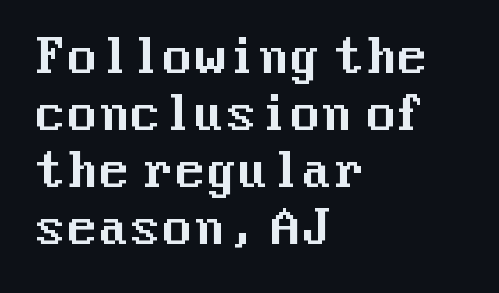
The image shows 46 px sans-serif type, upright; set left-aligned, line spacing 1.24x, normal letter spacing, not underlined; medium stroke contrast and a medium x-height.
